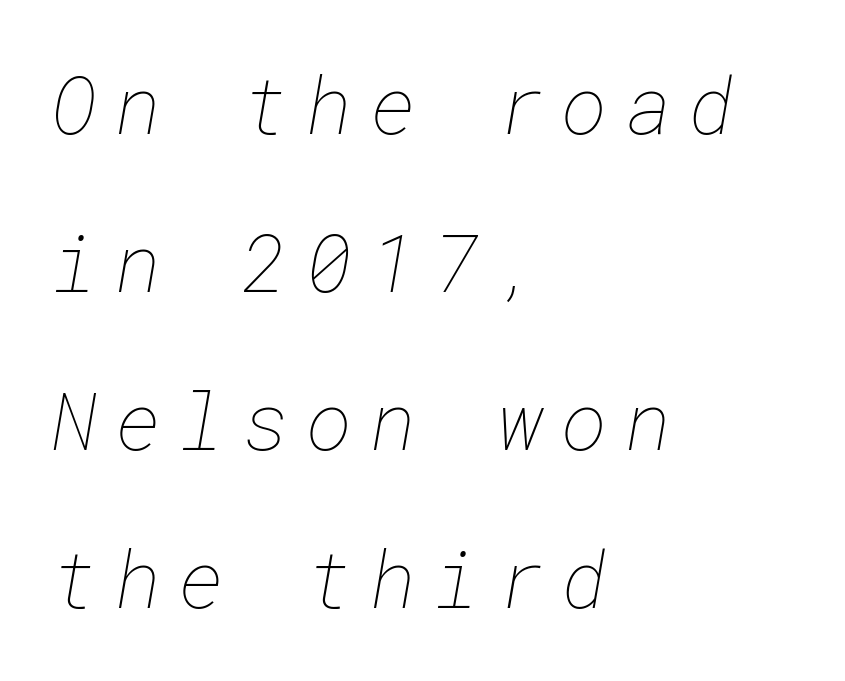
The image shows 79 px thin type; set left-aligned, loose line spacing (2.0x), unusually wide letter spacing (+0.22 em), not underlined; low stroke contrast and a medium x-height.
